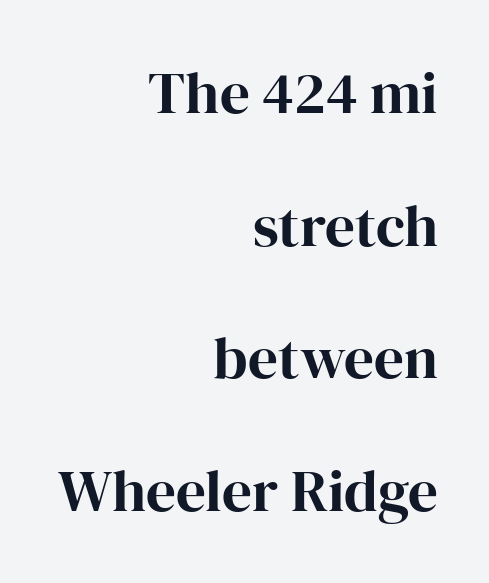
The image shows 59 px serif type, upright; set right-aligned, loose line spacing (2.25x), normal letter spacing, not underlined; high stroke contrast and a medium x-height.
